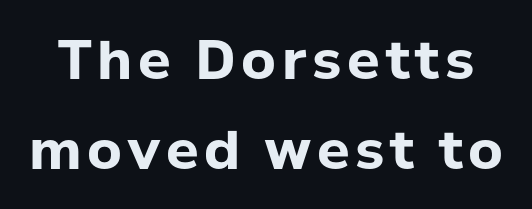
Q: Is the text bold? A: Yes.
Q: Is the text italic (slanted)? A: No, it is upright.
Q: Is the typeface a serif or a sans-serif typeface? A: Sans-serif.
Q: Is the text underlined? A: No.
Q: Is the spacing between lines tight, normal or loose? A: Normal.
Q: Width (condensed, normal, or wide)? A: Normal.
Q: Stroke contrast? A: Low.
Q: x-height? A: Medium.
Q: Monospaced? A: No.
